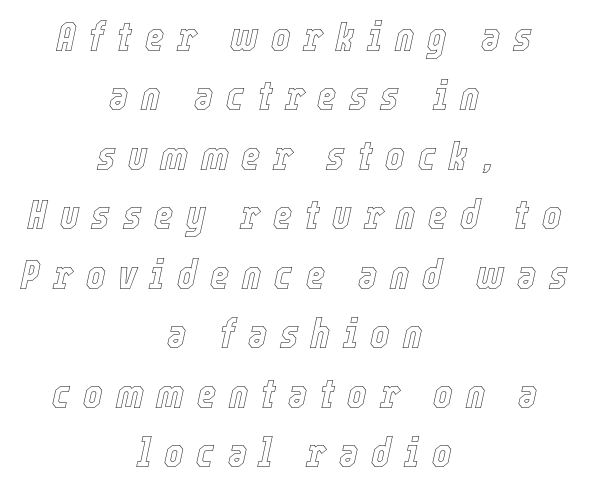
{"italic": "yes", "lean": "right", "slant_degrees": 12, "width": "condensed", "x_height": "medium", "monospaced": "no", "underline": "no", "align": "center", "line_spacing": "normal", "line_spacing_ratio": 1.45, "letter_spacing": "wide", "letter_spacing_em": 0.31, "glyph_px": 41}
